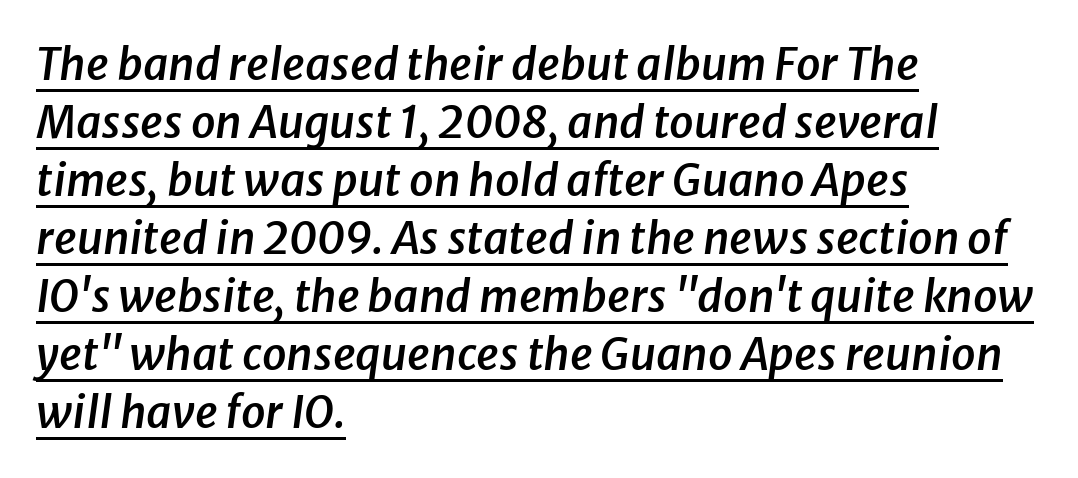
The image shows 44 px semibold type, italic (leaning right); set left-aligned, normal line spacing (1.32x), normal letter spacing, underlined; low stroke contrast and a medium x-height.
